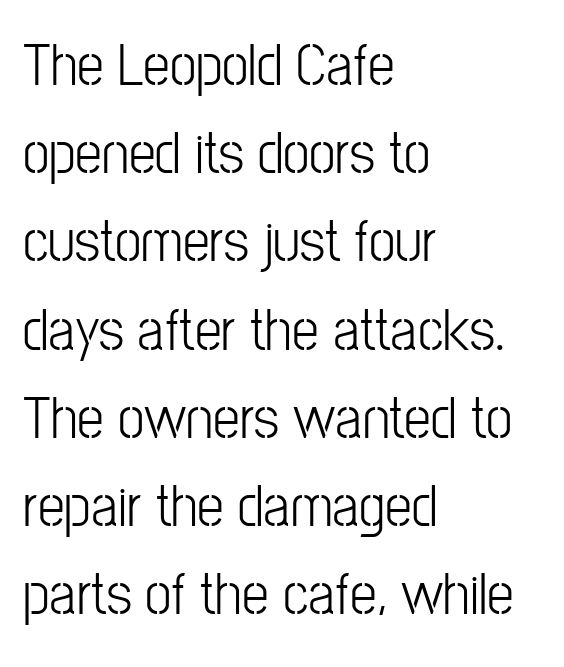
Q: Is the text bold? A: No.
Q: Is the text italic (slanted)? A: No, it is upright.
Q: Is the typeface a serif or a sans-serif typeface? A: Sans-serif.
Q: Is the text underlined? A: No.
Q: How is the paragraph aligned? A: Left-aligned.
Q: Is the spacing between letters normal or unusually wide? A: Normal.
Q: Is the spacing between lines tight, normal or loose? A: Normal.
Q: Width (condensed, normal, or wide)? A: Condensed.
Q: Stroke contrast? A: Low.
Q: x-height? A: Medium.
Q: Monospaced? A: No.
